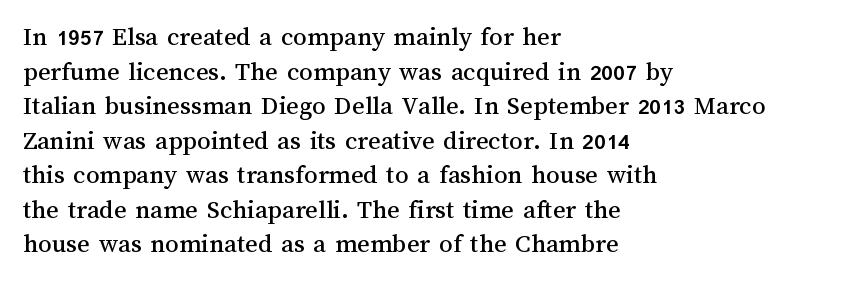
The image shows 27 px text type, upright; set left-aligned, normal line spacing (1.28x), normal letter spacing, not underlined.
